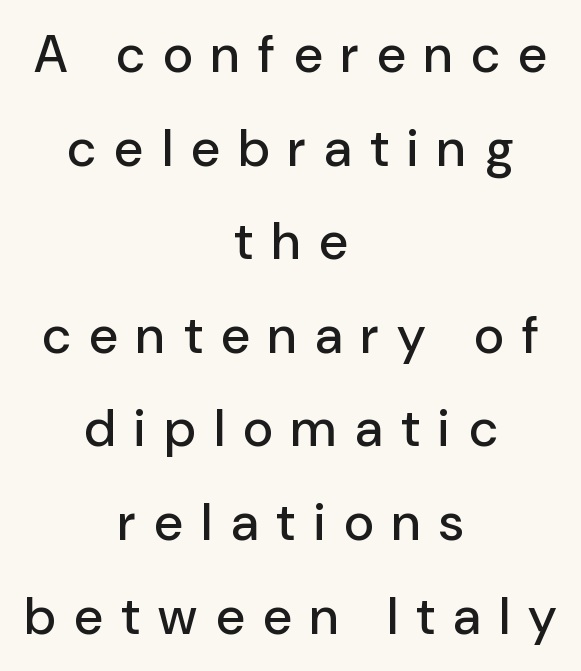
Q: Is the text italic (slanted)? A: No, it is upright.
Q: Is the typeface a serif or a sans-serif typeface? A: Sans-serif.
Q: Is the text underlined? A: No.
Q: How is the paragraph aligned? A: Centered.
Q: Is the spacing between letters normal or unusually wide? A: Unusually wide.
Q: Width (condensed, normal, or wide)? A: Normal.
Q: Stroke contrast? A: Low.
Q: x-height? A: Medium.
Q: Monospaced? A: No.
